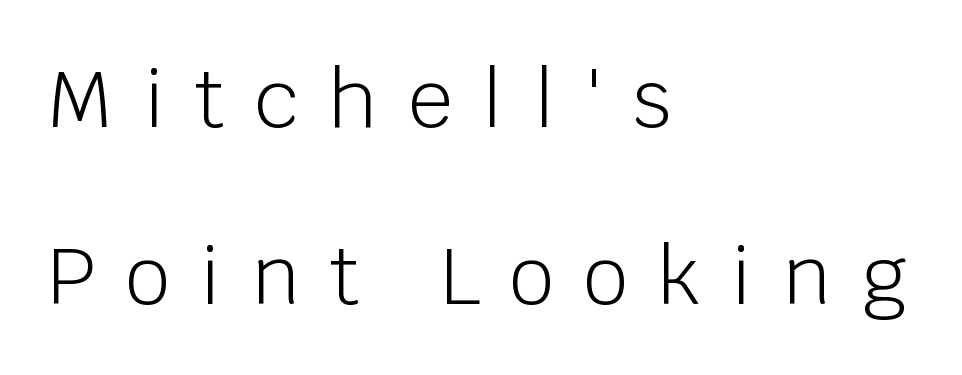
The image shows 79 px light sans-serif type, upright; set left-aligned, loose line spacing (2.24x), unusually wide letter spacing (+0.38 em), not underlined; low stroke contrast and a large x-height.
